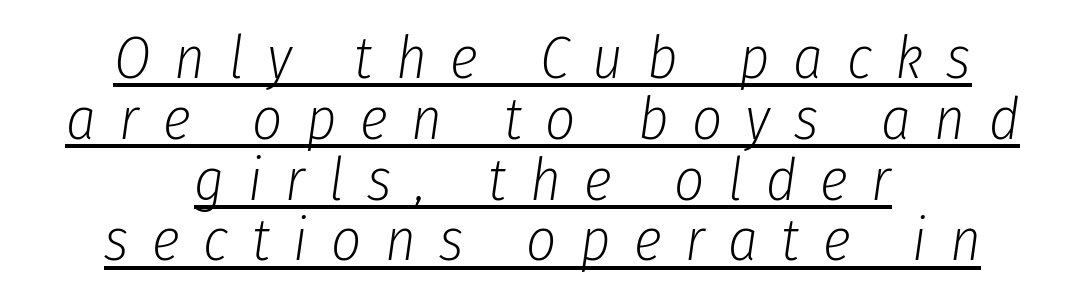
Glyph-to-glyph distance is far greater than everyday printed text. Which margin do the lines hug? Neither — every line sits in the middle. Cramped leading. This sample has the flowing, uneven cadence of proportional lettering. Notice how the stems are inclined rather than vertical — that's the hallmark of italics.
